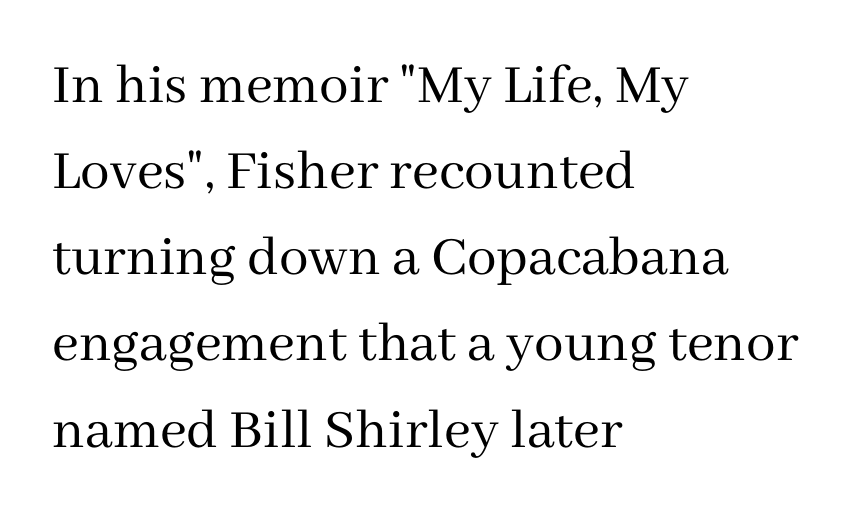
Q: Is the text bold? A: No.
Q: Is the text italic (slanted)? A: No, it is upright.
Q: Is the typeface a serif or a sans-serif typeface? A: Serif.
Q: Is the text underlined? A: No.
Q: How is the paragraph aligned? A: Left-aligned.
Q: Is the spacing between letters normal or unusually wide? A: Normal.
Q: Is the spacing between lines tight, normal or loose? A: Normal.
Q: Width (condensed, normal, or wide)? A: Normal.
Q: Stroke contrast? A: Medium.
Q: x-height? A: Medium.
Q: Monospaced? A: No.
